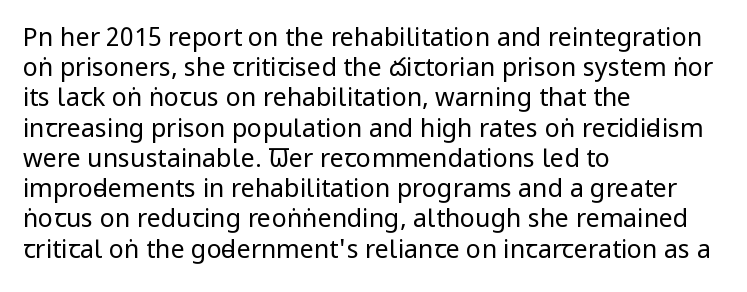
In terms of posture, this sample is upright. The rendering keeps characters at their native spacing. Caption: face not bold, strokes unweighted. The string is rendered with underlining switched off. Horizontal alignment here is leftward, the default for most running prose.
